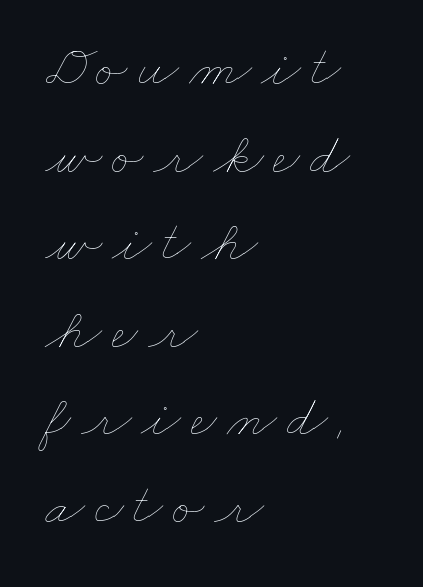
Q: Is the text bold? A: No.
Q: Is the text underlined? A: No.
Q: How is the paragraph aligned? A: Left-aligned.
Q: Is the spacing between lines tight, normal or loose? A: Normal.
Q: Width (condensed, normal, or wide)? A: Wide.
Q: Stroke contrast? A: Low.
Q: x-height? A: Small.
Q: Monospaced? A: No.
